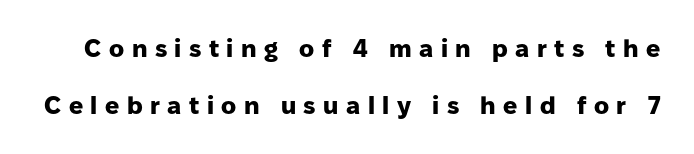
The image shows 25 px bold type, upright; set loose line spacing (2.29x), unusually wide letter spacing (+0.3 em), not underlined.
